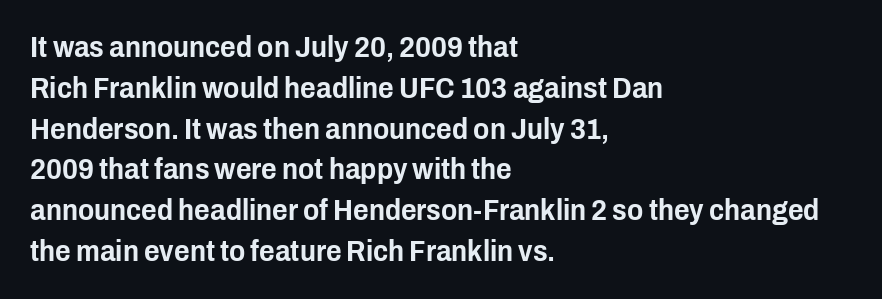
The image shows 30 px condensed sans-serif type, upright; set left-aligned, normal line spacing (1.36x), normal letter spacing, not underlined; low stroke contrast and a medium x-height.
